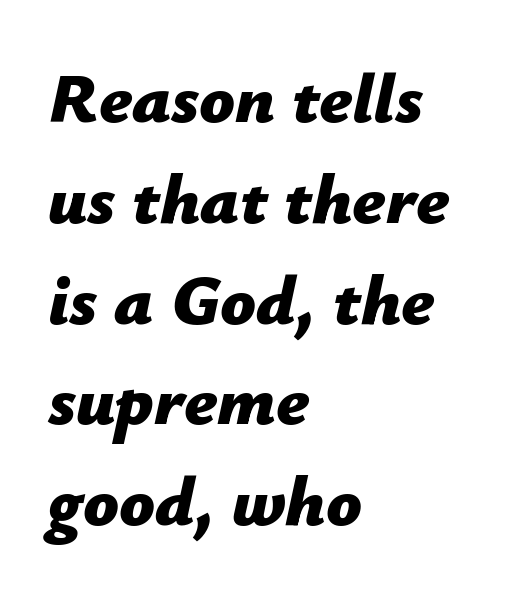
{"italic": "yes", "lean": "right", "slant_degrees": 12, "bold": "yes", "weight": "bold", "width": "normal", "stroke_contrast": "low", "x_height": "medium", "monospaced": "no", "underline": "no", "align": "left", "line_spacing": "normal", "line_spacing_ratio": 1.44, "letter_spacing": "normal", "letter_spacing_em": 0.0, "glyph_px": 70}
